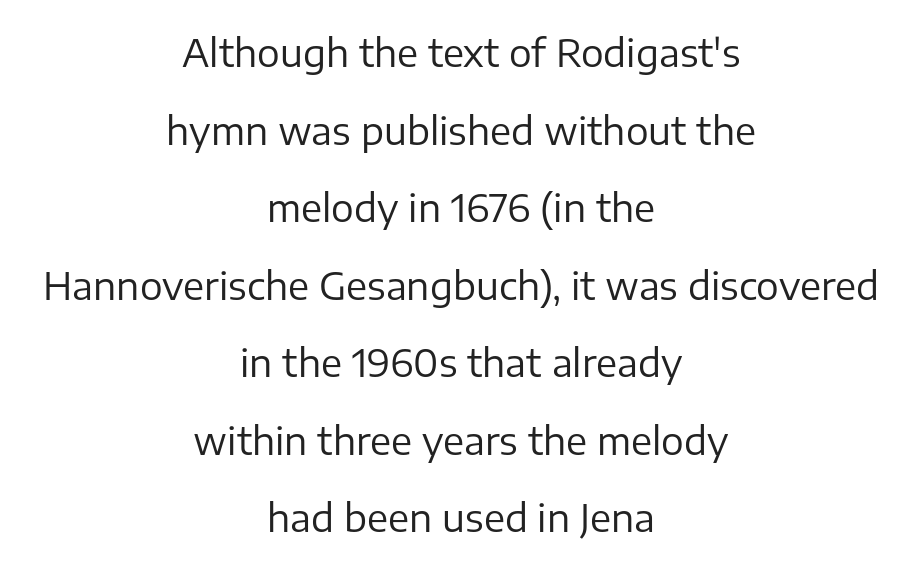
The typesetting does not lean heavy: it is not bold. Italic? Not at all — the glyphs are vertical. Each letter keeps its own natural width here, so spacing adapts to shape. Honestly, the letter spacing is just normal — you wouldn't notice it. Summary of vertical rhythm: relaxed, with wide interline spacing. Plain, unruled lines of type.
